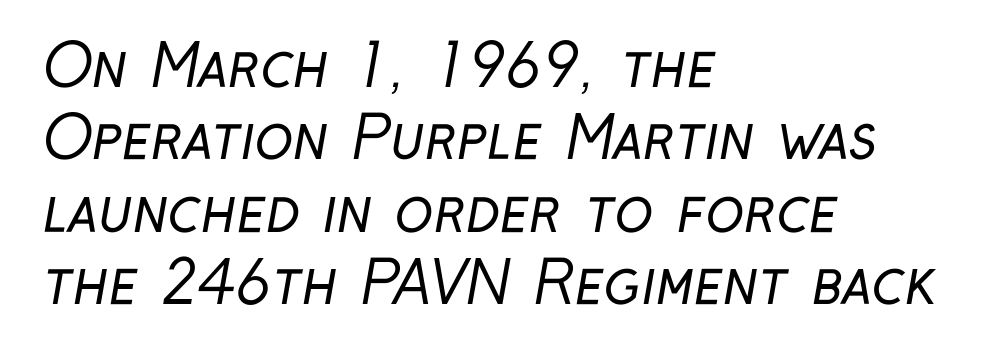
Q: Is the text bold? A: No.
Q: Is the typeface a serif or a sans-serif typeface? A: Sans-serif.
Q: Is the text underlined? A: No.
Q: How is the paragraph aligned? A: Left-aligned.
Q: Is the spacing between letters normal or unusually wide? A: Normal.
Q: Is the spacing between lines tight, normal or loose? A: Normal.
Q: Width (condensed, normal, or wide)? A: Condensed.
Q: Stroke contrast? A: Low.
Q: x-height? A: Medium.
Q: Monospaced? A: No.
